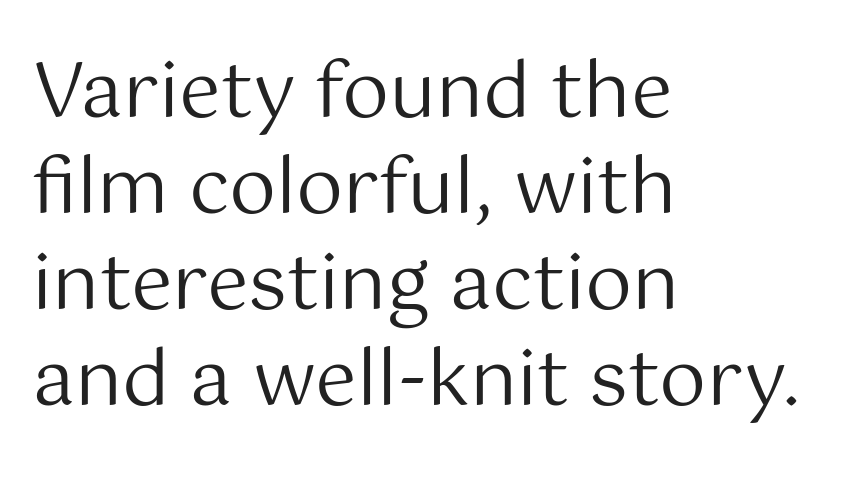
The image shows 75 px regular-weight sans-serif type, upright; set left-aligned, normal line spacing (1.28x), normal letter spacing, not underlined; medium stroke contrast and a medium x-height.
